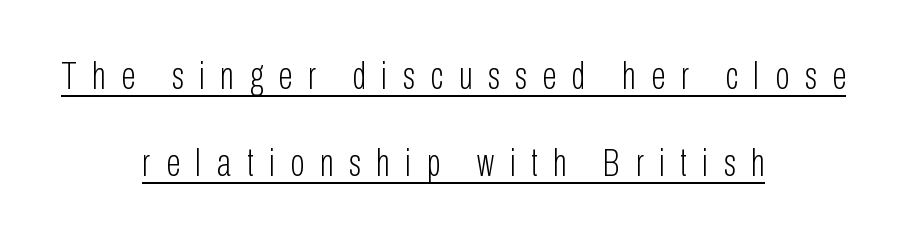
The image shows 38 px light, condensed sans-serif type, upright; set centered, loose line spacing (2.28x), unusually wide letter spacing (+0.41 em), underlined; low stroke contrast and a medium x-height.
